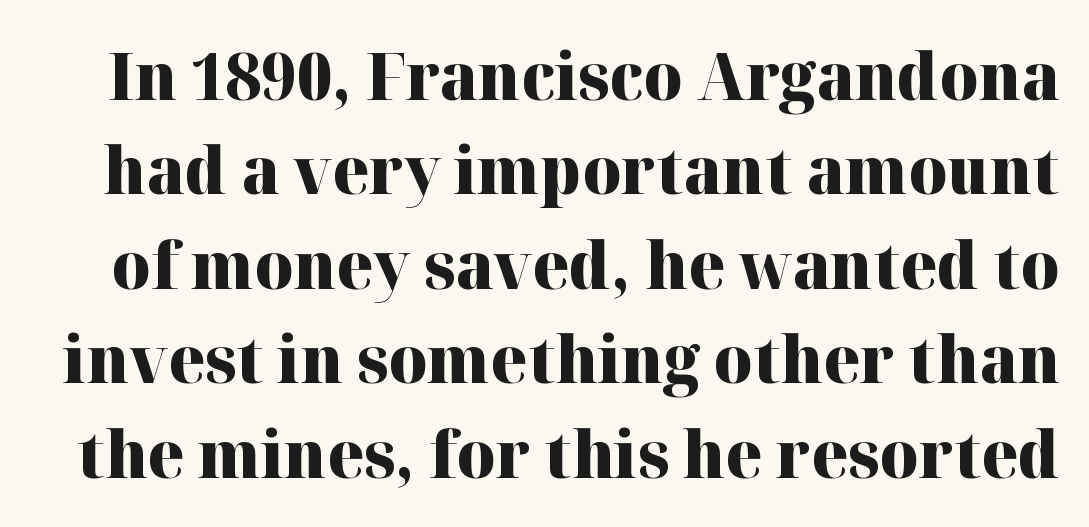
The image shows 66 px heavy serif type, upright; set normal line spacing (1.43x), normal letter spacing, not underlined; high stroke contrast and a medium x-height.
